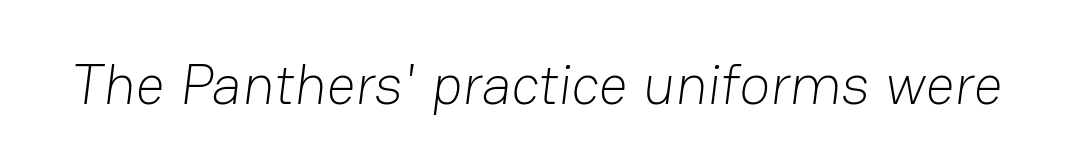
The space directly below the letters is spotless. Is this a fixed-width face? No — the glyphs have proportional, varying widths. Look at the bottom of the vertical strokes: they stop flat, with no serifs. The passage shown is not bold in any degree. These lines keep a tight, regular rhythm from letter to letter.
